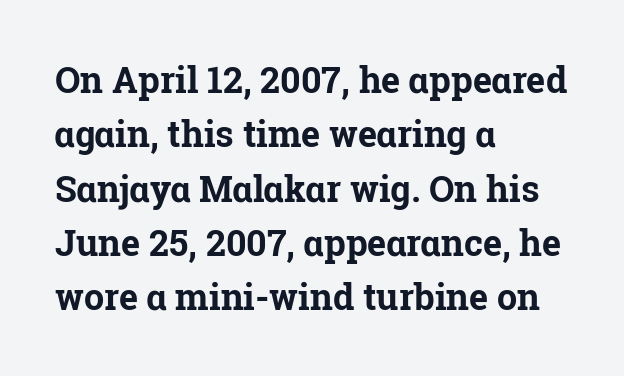
Visually the block forms a straight wall on the left and a jagged coastline on the right. Is the type bold? Yes — the strokes are clearly thick and heavy. The passage shown is typed in a proportional face where columns would drift. Here the glyphs are tracked normally, forming tight word shapes.
